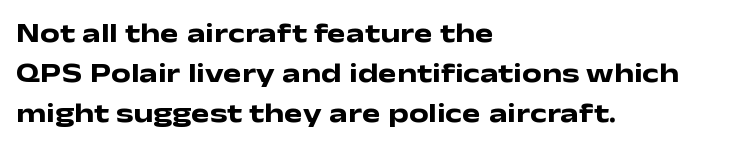
{"serif": "no", "italic": "no", "bold": "yes", "weight": "heavy", "width": "wide", "stroke_contrast": "low", "x_height": "medium", "monospaced": "no", "underline": "no", "align": "left", "line_spacing": "normal", "line_spacing_ratio": 1.42, "letter_spacing": "normal", "letter_spacing_em": 0.0, "glyph_px": 28}
